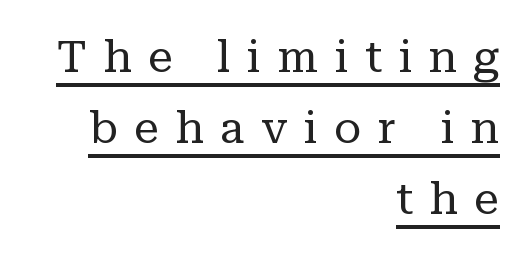
{"serif": "yes", "italic": "no", "bold": "no", "weight": "regular", "width": "normal", "stroke_contrast": "low", "x_height": "medium", "monospaced": "no", "underline": "yes", "align": "right", "line_spacing": "normal", "line_spacing_ratio": 1.58, "letter_spacing": "wide", "letter_spacing_em": 0.36, "glyph_px": 45}
